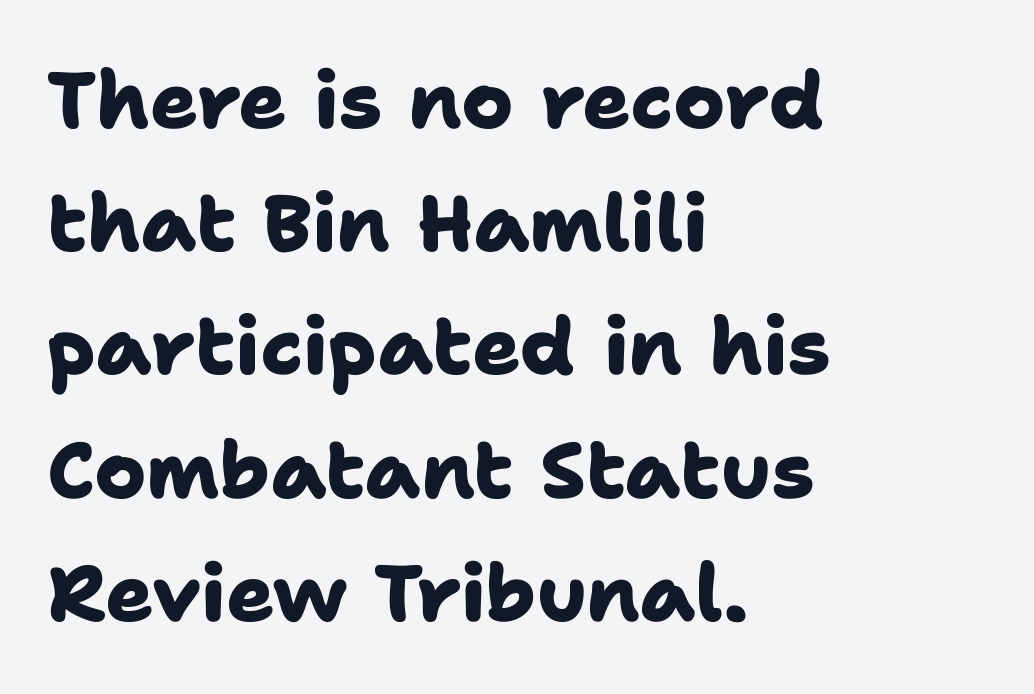
The image shows 79 px heavy sans-serif type; set left-aligned, normal line spacing (1.56x), normal letter spacing, not underlined; low stroke contrast and a medium x-height.
